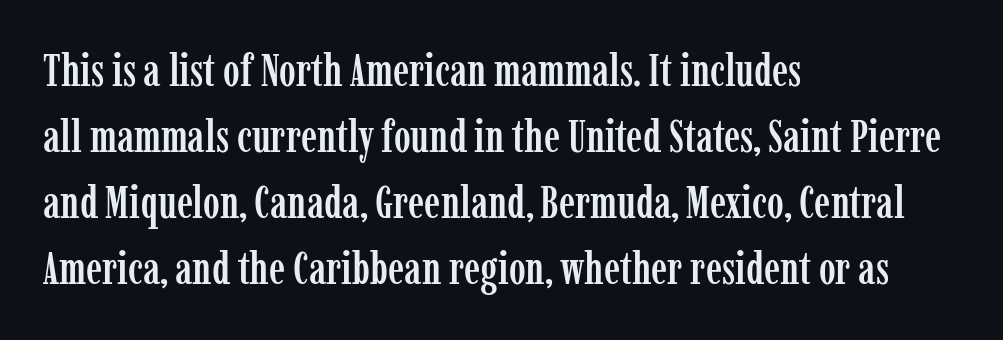
The image shows 45 px condensed serif type, upright; set left-aligned, normal line spacing (1.47x), normal letter spacing, not underlined; low stroke contrast and a medium x-height.
